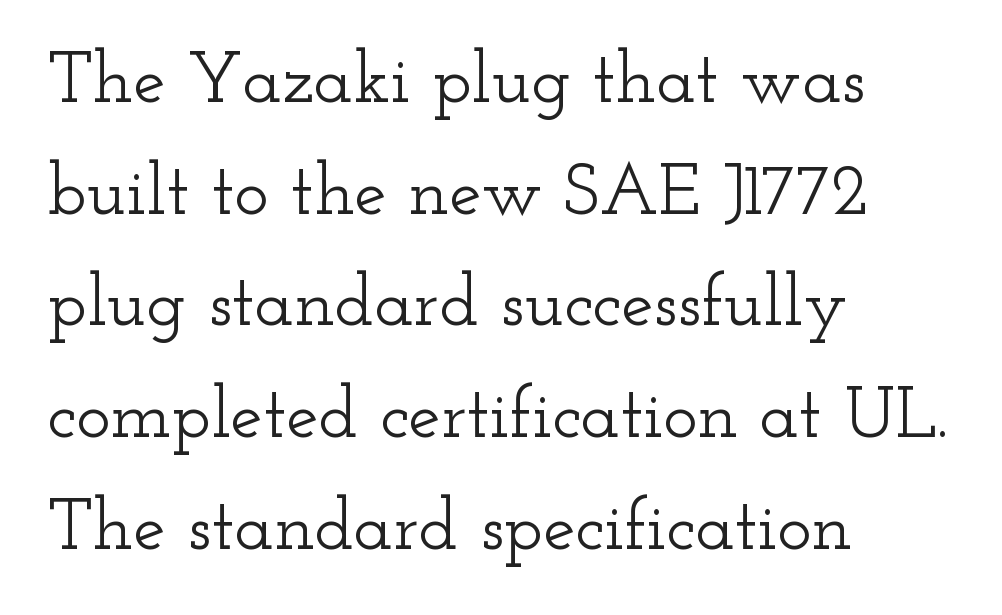
Q: Is the text italic (slanted)? A: No, it is upright.
Q: Is the typeface a serif or a sans-serif typeface? A: Serif.
Q: Is the text underlined? A: No.
Q: How is the paragraph aligned? A: Left-aligned.
Q: Is the spacing between letters normal or unusually wide? A: Normal.
Q: Is the spacing between lines tight, normal or loose? A: Normal.
Q: Width (condensed, normal, or wide)? A: Wide.
Q: Stroke contrast? A: Low.
Q: x-height? A: Small.
Q: Monospaced? A: No.
